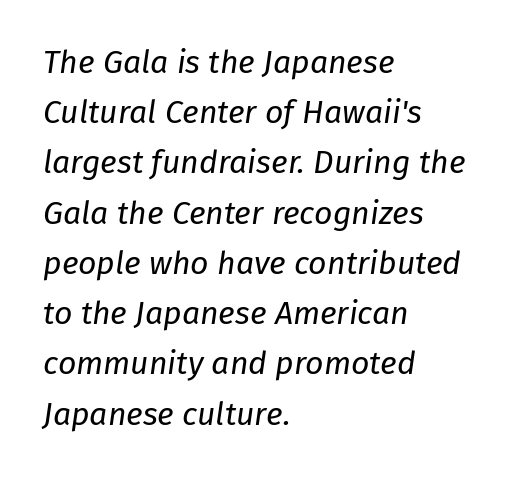
The image shows 32 px regular-weight type, italic (leaning right); set left-aligned, normal line spacing (1.57x), normal letter spacing, not underlined; low stroke contrast and a medium x-height.
